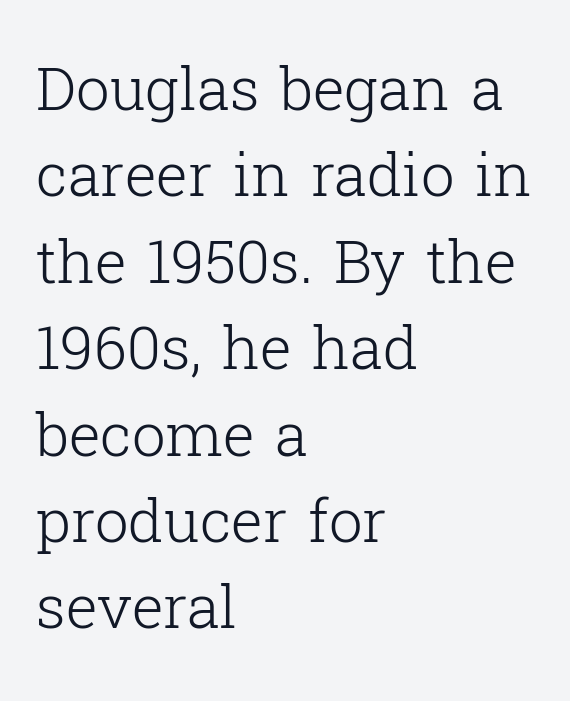
{"serif": "yes", "italic": "no", "bold": "no", "weight": "light", "width": "normal", "stroke_contrast": "low", "x_height": "medium", "monospaced": "no", "underline": "no", "align": "left", "line_spacing": "normal", "line_spacing_ratio": 1.44, "letter_spacing": "normal", "letter_spacing_em": 0.0, "glyph_px": 60}
